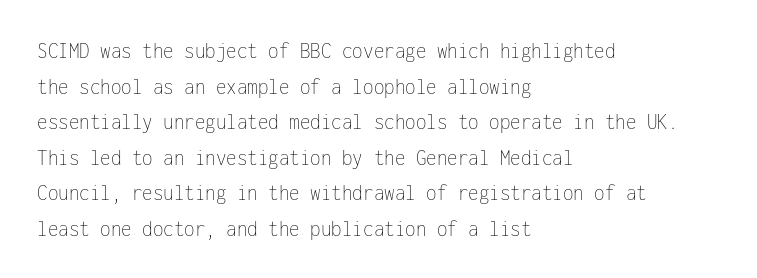
The image shows 24 px text type, upright; set left-aligned, normal line spacing (1.48x), normal letter spacing, not underlined.
